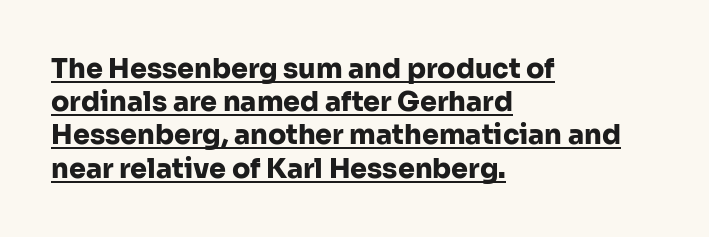
{"italic": "no", "bold": "yes", "underline": "yes", "align": "left", "line_spacing_ratio": 1.23, "letter_spacing": "normal", "letter_spacing_em": 0.0, "glyph_px": 27}
